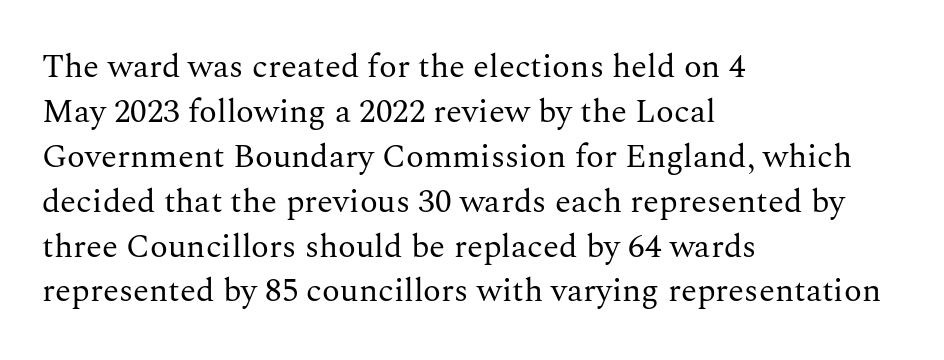
Q: Is the text bold? A: No.
Q: Is the text italic (slanted)? A: No, it is upright.
Q: Is the typeface a serif or a sans-serif typeface? A: Serif.
Q: Is the text underlined? A: No.
Q: How is the paragraph aligned? A: Left-aligned.
Q: Is the spacing between letters normal or unusually wide? A: Normal.
Q: Is the spacing between lines tight, normal or loose? A: Normal.
Q: Width (condensed, normal, or wide)? A: Normal.
Q: Stroke contrast? A: Medium.
Q: x-height? A: Medium.
Q: Monospaced? A: No.
